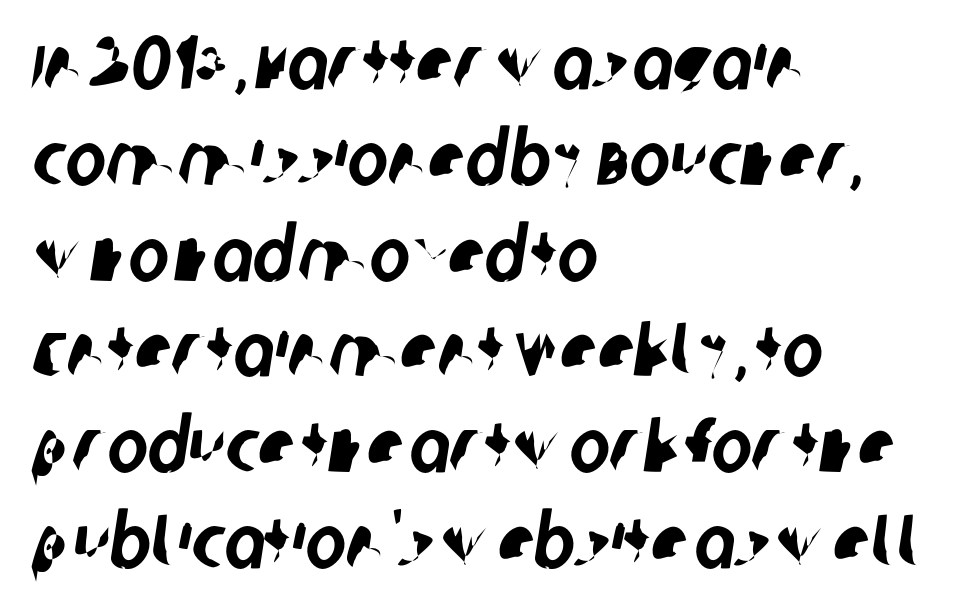
The rendering anchors every line to the left-hand side. A normal amount of white space separates one row of letters from the next. Descenders hang freely into open space. The passage shown is typed in a proportional face where columns would drift.
